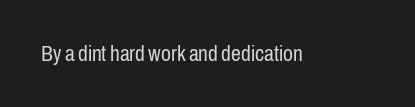
Q: Is the text bold? A: No.
Q: Is the text italic (slanted)? A: No, it is upright.
Q: Is the text underlined? A: No.
Q: Is the spacing between letters normal or unusually wide? A: Normal.
